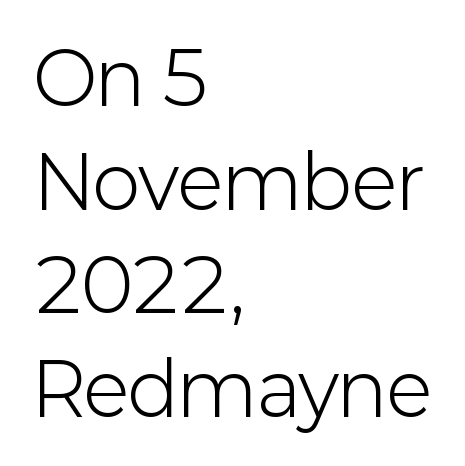
The image shows 73 px light sans-serif type, upright; set left-aligned, normal line spacing (1.42x), normal letter spacing, not underlined; low stroke contrast and a medium x-height.
